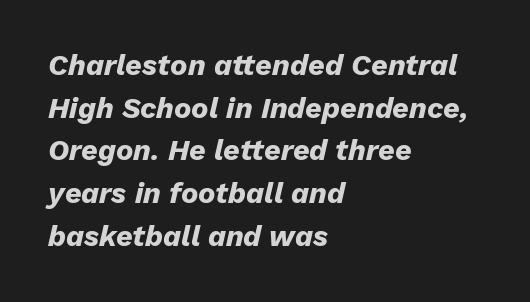
{"italic": "yes", "lean": "right", "slant_degrees": 13, "bold": "yes", "weight": "heavy", "width": "normal", "stroke_contrast": "low", "x_height": "medium", "monospaced": "no", "underline": "no", "align": "left", "line_spacing": "normal", "line_spacing_ratio": 1.47, "letter_spacing": "normal", "letter_spacing_em": 0.0, "glyph_px": 29}
